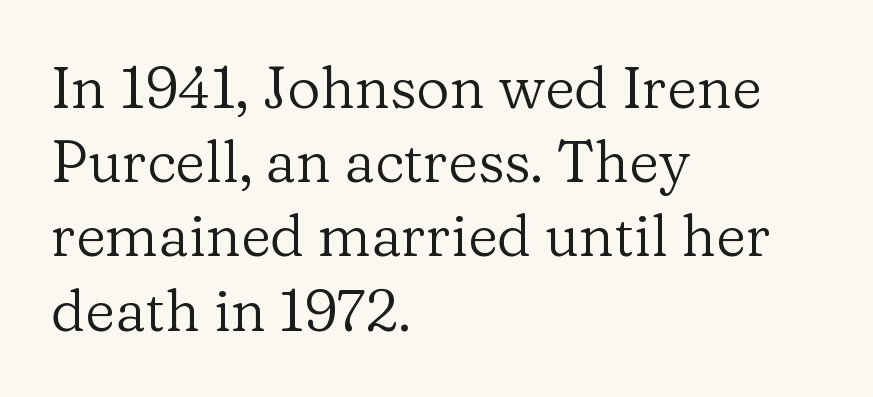
The image shows 58 px regular-weight serif type, upright; set left-aligned, normal line spacing (1.28x), normal letter spacing, not underlined; low stroke contrast and a medium x-height.
